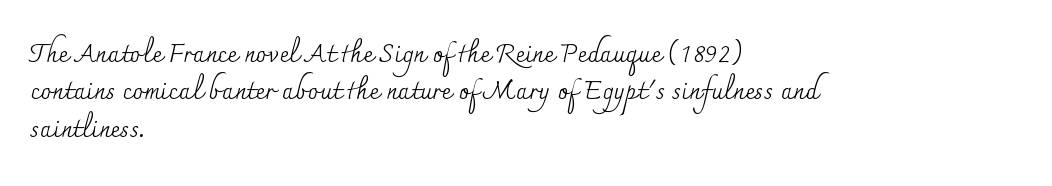
The image shows 26 px text type; set left-aligned, normal line spacing (1.44x), normal letter spacing, not underlined.
